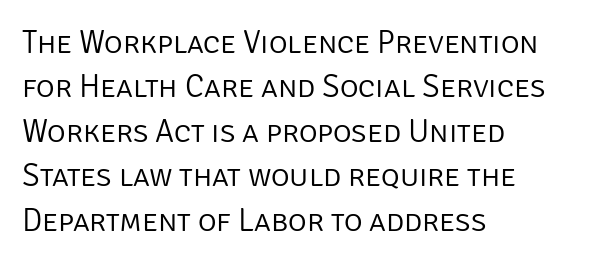
Q: Is the text bold? A: No.
Q: Is the text italic (slanted)? A: No, it is upright.
Q: Is the typeface a serif or a sans-serif typeface? A: Sans-serif.
Q: Is the text underlined? A: No.
Q: How is the paragraph aligned? A: Left-aligned.
Q: Is the spacing between letters normal or unusually wide? A: Normal.
Q: Is the spacing between lines tight, normal or loose? A: Normal.
Q: Width (condensed, normal, or wide)? A: Normal.
Q: Stroke contrast? A: Low.
Q: x-height? A: Large.
Q: Monospaced? A: No.
